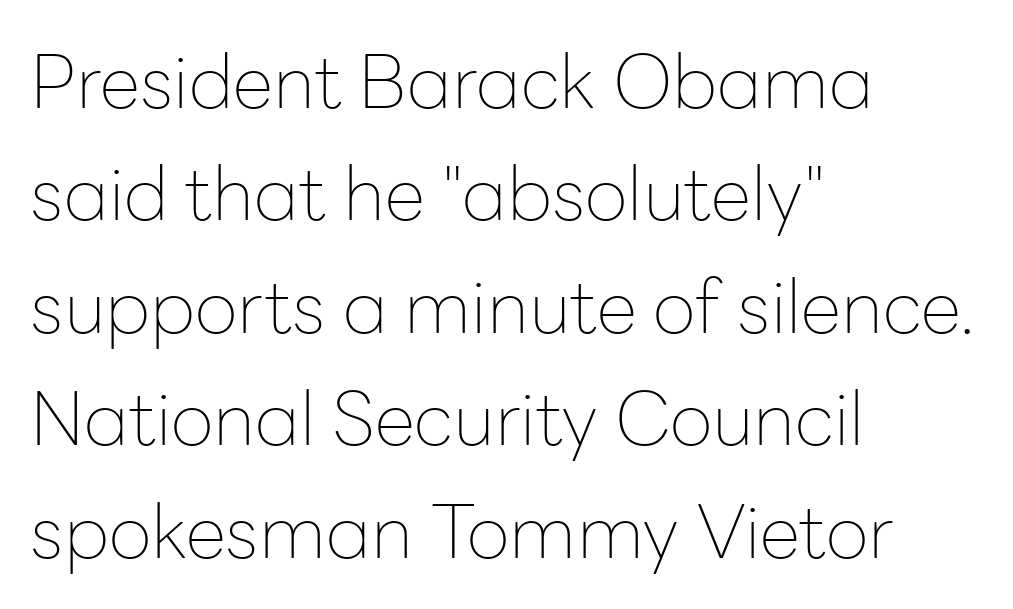
Q: Is the text bold? A: No.
Q: Is the text italic (slanted)? A: No, it is upright.
Q: Is the typeface a serif or a sans-serif typeface? A: Sans-serif.
Q: Is the text underlined? A: No.
Q: How is the paragraph aligned? A: Left-aligned.
Q: Is the spacing between letters normal or unusually wide? A: Normal.
Q: Is the spacing between lines tight, normal or loose? A: Normal.
Q: Width (condensed, normal, or wide)? A: Normal.
Q: Stroke contrast? A: Low.
Q: x-height? A: Medium.
Q: Monospaced? A: No.
